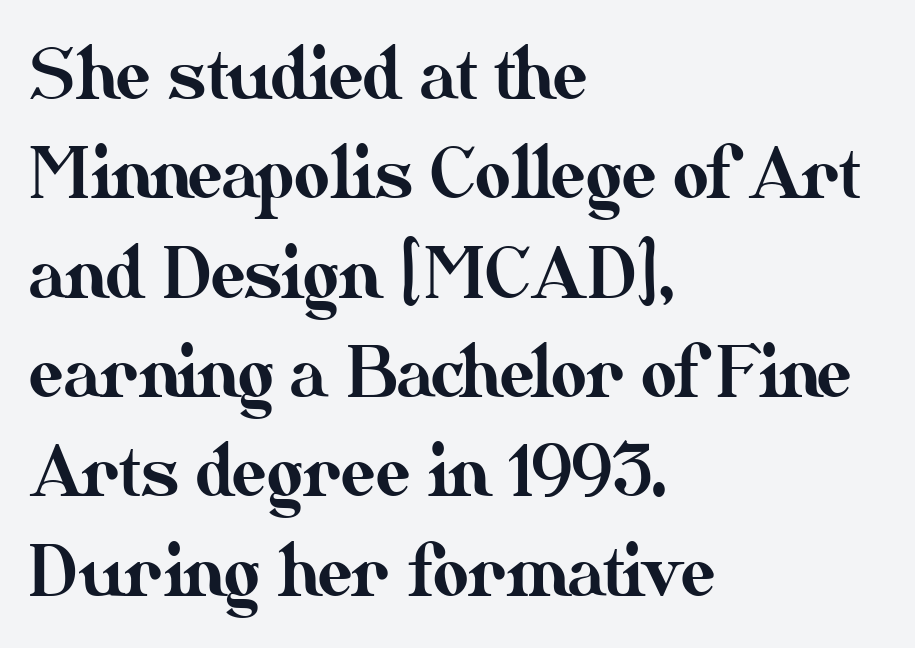
Honestly, there is no underline to notice here at all. The rows are spaced the way most documents space them. The tracking reads as untouched default to a designer's eye. Teacher's note: observe the even left margin — that is flush-left alignment. The axis of the letterforms is exactly vertical. Think of a printed novel: that variable character pitch is what you see here.
